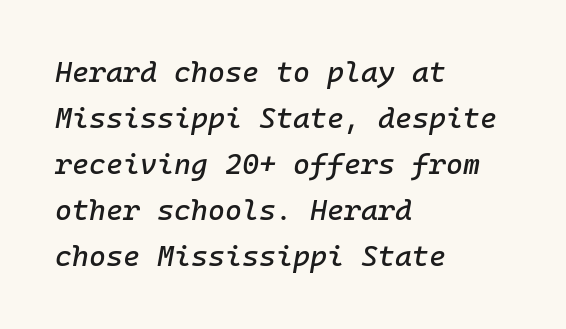
{"italic": "yes", "lean": "right", "slant_degrees": 10, "width": "normal", "stroke_contrast": "low", "x_height": "medium", "monospaced": "yes", "underline": "no", "align": "left", "line_spacing": "normal", "line_spacing_ratio": 1.59, "letter_spacing": "normal", "letter_spacing_em": 0.0, "glyph_px": 29}
